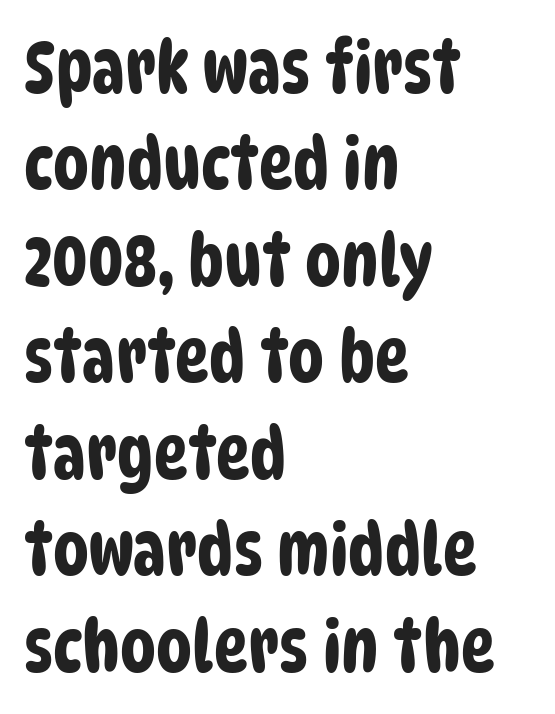
Glance below the letters and you will spot only blank space. Between one letter and the next there's only the usual sliver of space. Leading matches the norm, producing a regular column. Spacing verdict: proportional, widths tailored to each character. Unlike a traditional serif, this face leaves its strokes unadorned.
